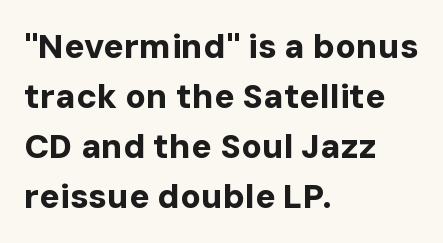
Q: Is the text bold? A: Yes.
Q: Is the text italic (slanted)? A: No, it is upright.
Q: Is the typeface a serif or a sans-serif typeface? A: Sans-serif.
Q: Is the text underlined? A: No.
Q: How is the paragraph aligned? A: Left-aligned.
Q: Is the spacing between letters normal or unusually wide? A: Normal.
Q: Is the spacing between lines tight, normal or loose? A: Normal.
Q: Width (condensed, normal, or wide)? A: Normal.
Q: Stroke contrast? A: Low.
Q: x-height? A: Medium.
Q: Monospaced? A: No.
